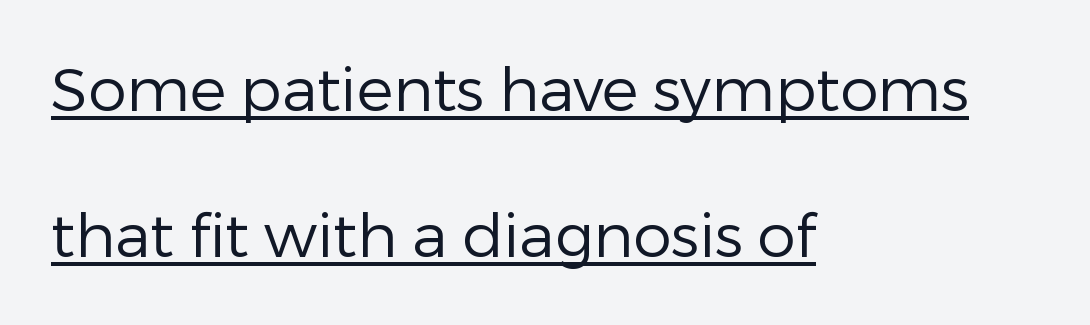
Between one letter and the next there's only the usual sliver of space. What kind of face is this? One without serifs — a sans. Widely set lines give the paragraph a tall, airy silhouette. Notice how a bar underscores the lettering throughout. Visually the block forms a straight wall on the left and a jagged coastline on the right.
